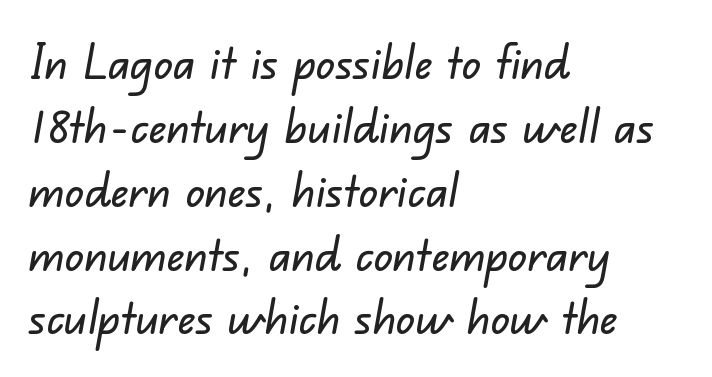
Q: Is the typeface a serif or a sans-serif typeface? A: Sans-serif.
Q: Is the text underlined? A: No.
Q: How is the paragraph aligned? A: Left-aligned.
Q: Is the spacing between letters normal or unusually wide? A: Normal.
Q: Is the spacing between lines tight, normal or loose? A: Normal.
Q: Width (condensed, normal, or wide)? A: Normal.
Q: Stroke contrast? A: Low.
Q: x-height? A: Small.
Q: Monospaced? A: No.
